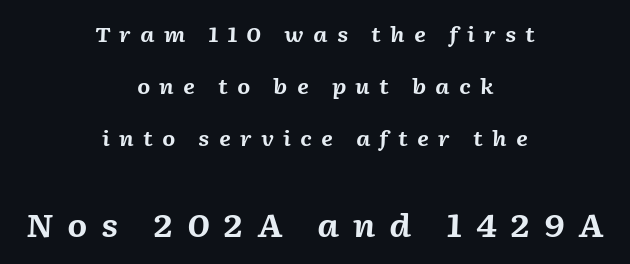
{"italic": "yes", "lean": "right", "slant_degrees": 2, "bold": "yes", "weight": "bold", "width": "normal", "stroke_contrast": "medium", "x_height": "medium", "monospaced": "no", "underline": "no", "align": "center", "line_spacing": "loose", "line_spacing_ratio": 2.48, "letter_spacing": "wide", "letter_spacing_em": 0.43, "larger_block": "second", "size_ratio": 1.52, "glyph_px": 32}
